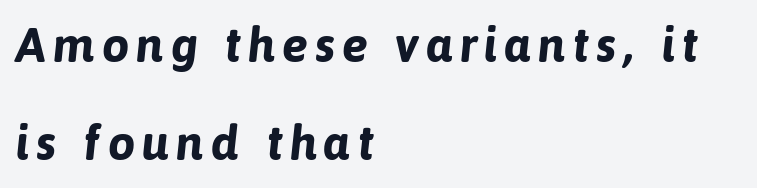
This sample has the flowing, uneven cadence of proportional lettering. In terms of letterform style, serifs are entirely absent. If you measured baseline to baseline, you'd find a long distance. These lines stack with their left ends in a neat column. The passage shown is emphatically bold. Decoration check: the copy has no underline.
